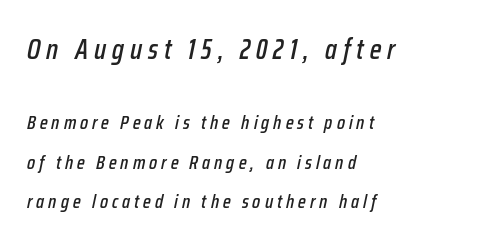
Q: Is the text italic (slanted)? A: Yes, it leans right by about 12 degrees.
Q: Is the text underlined? A: No.
Q: How is the paragraph aligned? A: Left-aligned.
Q: Is the spacing between letters normal or unusually wide? A: Unusually wide.
Q: Is the spacing between lines tight, normal or loose? A: Loose.
Q: Which block of text is set in a larger size, the first (top) or the second (bottom)? A: The first (top) one.
Q: Width (condensed, normal, or wide)? A: Condensed.
Q: Stroke contrast? A: Low.
Q: x-height? A: Medium.
Q: Monospaced? A: No.
